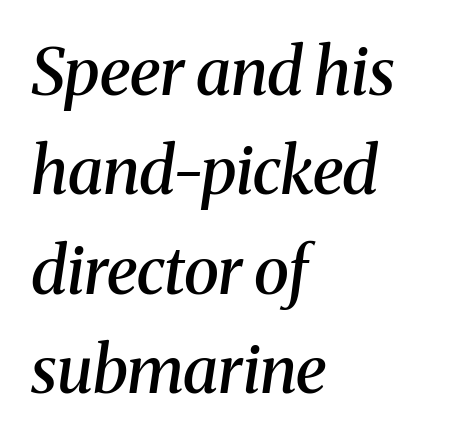
{"serif": "yes", "italic": "yes", "lean": "right", "slant_degrees": 8, "bold": "semi", "weight": "semibold", "width": "normal", "stroke_contrast": "medium", "x_height": "medium", "monospaced": "no", "underline": "no", "align": "left", "line_spacing": "normal", "line_spacing_ratio": 1.53, "letter_spacing": "normal", "letter_spacing_em": 0.0, "glyph_px": 65}
